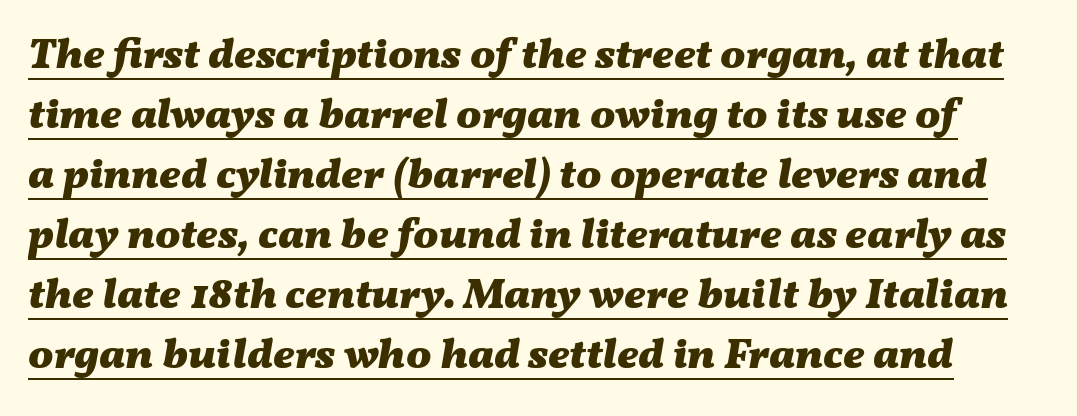
{"italic": "yes", "lean": "right", "slant_degrees": 11, "bold": "yes", "weight": "heavy", "width": "wide", "stroke_contrast": "medium", "x_height": "medium", "monospaced": "no", "underline": "yes", "line_spacing": "normal", "line_spacing_ratio": 1.43, "letter_spacing": "normal", "letter_spacing_em": 0.0, "glyph_px": 42}
